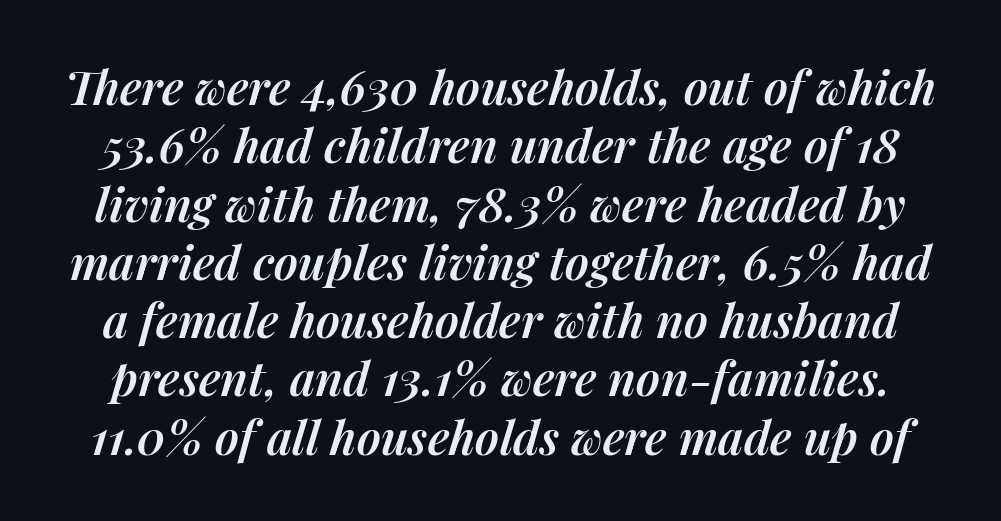
Q: Is the text bold? A: Semi-bold.
Q: Is the text italic (slanted)? A: Yes, it leans right by about 14 degrees.
Q: Is the text underlined? A: No.
Q: Is the spacing between letters normal or unusually wide? A: Normal.
Q: Width (condensed, normal, or wide)? A: Normal.
Q: Stroke contrast? A: Medium.
Q: x-height? A: Medium.
Q: Monospaced? A: No.
